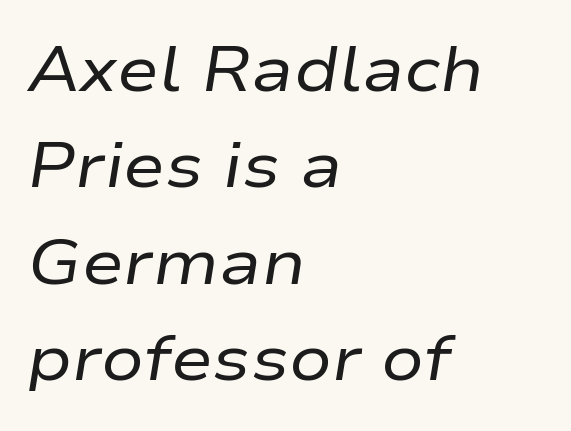
The image shows 63 px regular-weight, wide type, italic (leaning right); set left-aligned, normal line spacing (1.53x), normal letter spacing, not underlined; low stroke contrast and a medium x-height.
